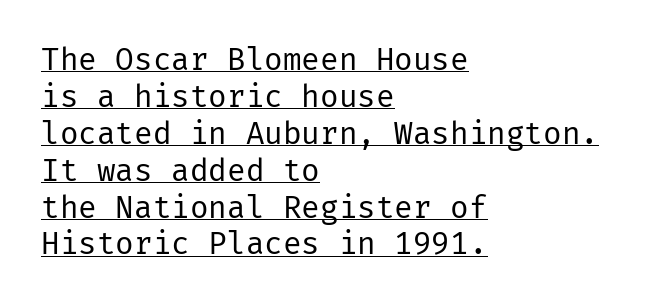
The image shows 31 px regular-weight sans-serif type, upright; set left-aligned, line spacing 1.19x, normal letter spacing, underlined; low stroke contrast and a medium x-height.
